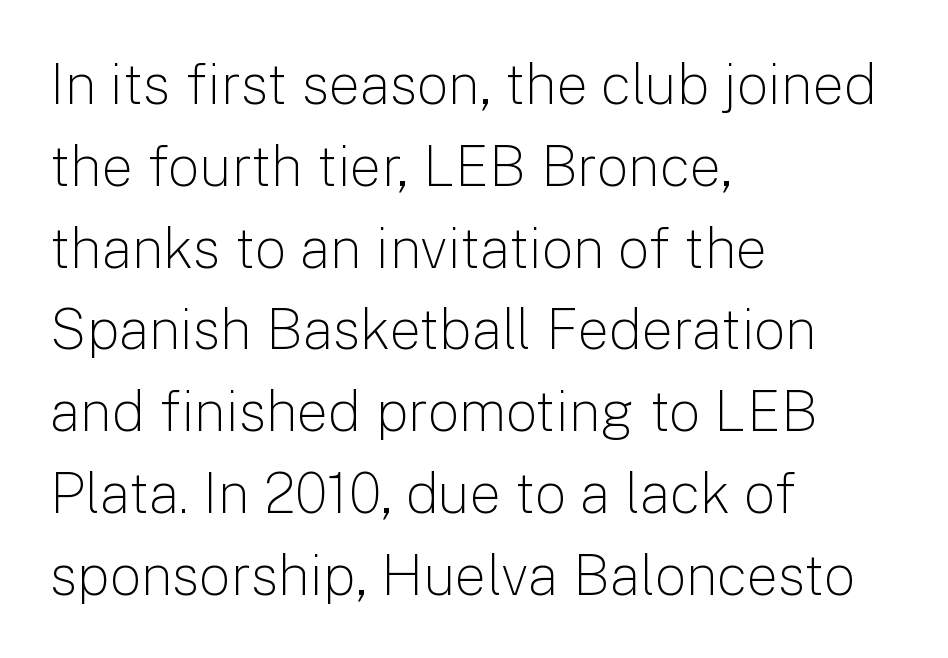
Q: Is the text bold? A: No.
Q: Is the text italic (slanted)? A: No, it is upright.
Q: Is the typeface a serif or a sans-serif typeface? A: Sans-serif.
Q: Is the text underlined? A: No.
Q: How is the paragraph aligned? A: Left-aligned.
Q: Is the spacing between letters normal or unusually wide? A: Normal.
Q: Is the spacing between lines tight, normal or loose? A: Normal.
Q: Width (condensed, normal, or wide)? A: Normal.
Q: Stroke contrast? A: Low.
Q: x-height? A: Medium.
Q: Monospaced? A: No.
